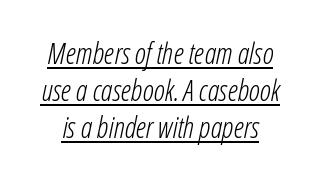
These lines are rendered in a variable-pitch font. Evenly set lines give the paragraph a standard silhouette. A continuous stroke trails under the words, as in a hyperlink. Look at the tracking — it's just the regular setting, nothing added. When letters slant like this, we call the style italic. No letter is thick-stroked: the sample isn't bold.
